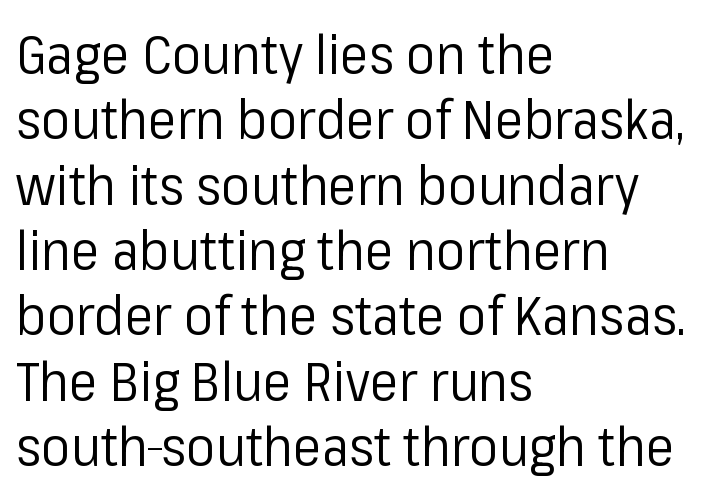
Proportional: the letters do not fall into vertical columns. Line beginnings align vertically; line endings do not. Tracking here is standard; glyphs follow each other at the usual distance. Italic? Not at all — the glyphs are vertical. Compared with a typical body face, this is equally light or lighter still.
